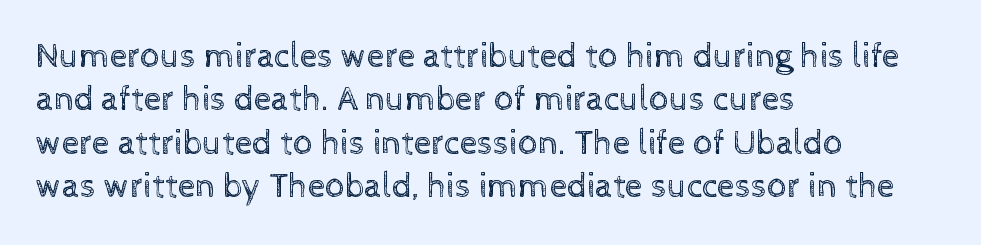
{"italic": "no", "bold": "no", "weight": "regular", "width": "normal", "x_height": "medium", "monospaced": "no", "underline": "no", "align": "left", "line_spacing_ratio": 1.24, "letter_spacing": "normal", "letter_spacing_em": 0.0, "glyph_px": 35}
